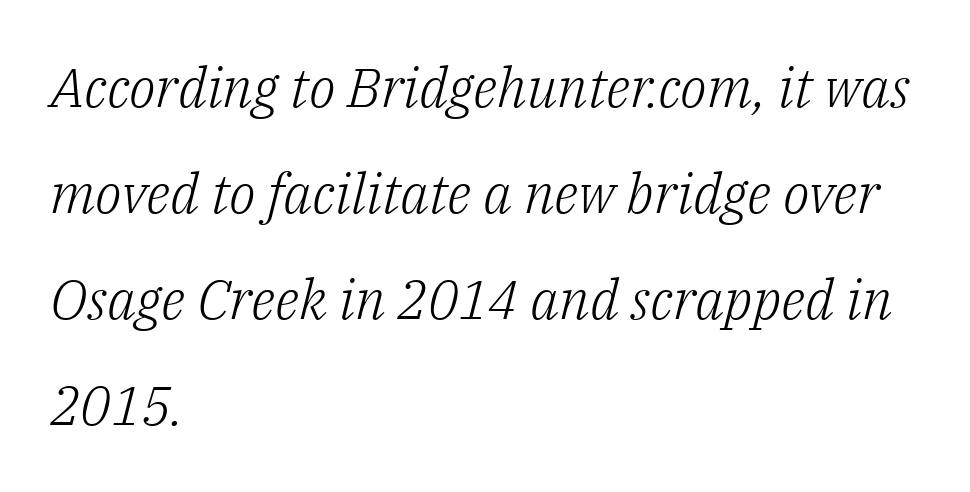
{"serif": "yes", "italic": "yes", "lean": "right", "slant_degrees": 14, "bold": "no", "weight": "light", "width": "normal", "stroke_contrast": "low", "x_height": "medium", "monospaced": "no", "underline": "no", "align": "left", "line_spacing": "loose", "line_spacing_ratio": 1.93, "letter_spacing": "normal", "letter_spacing_em": 0.0, "glyph_px": 55}
